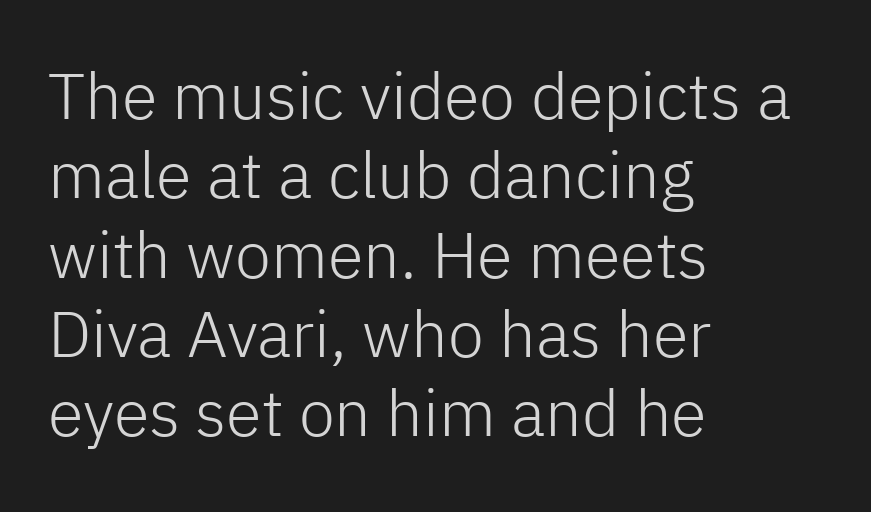
Grotesque or geometric, the face here clearly has no serifs. The specimen reads as upright at a glance. A clean baseline with only descenders dipping below it. The characters are drawn with everyday or finer stroke widths.
